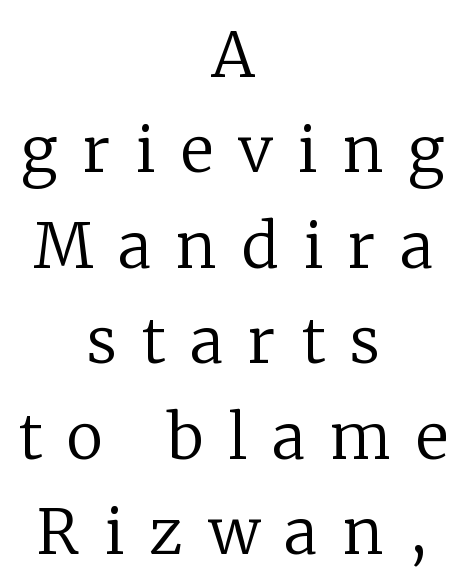
Caption: multi-line text, centered on the measure. The space between consecutive lines is moderate. Look at the tracking — it's clearly loosened, letters drifting apart. The zone under the glyphs is completely vacant. Heaviness? Minimal to ordinary, like unemphasized prose.
